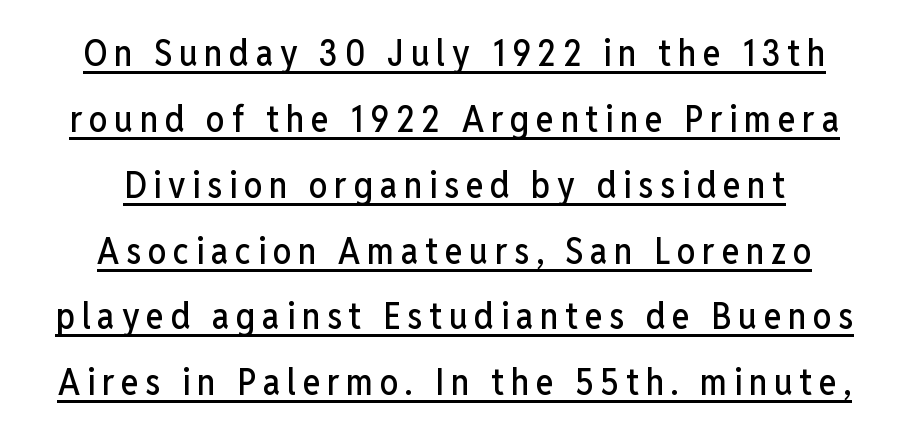
The lines in this sample share a center point and differ in where they start and stop. A rule runs beneath these lines of type. No italicization has been applied; the sample stays upright. Regarding serifs, this sample does without them.
